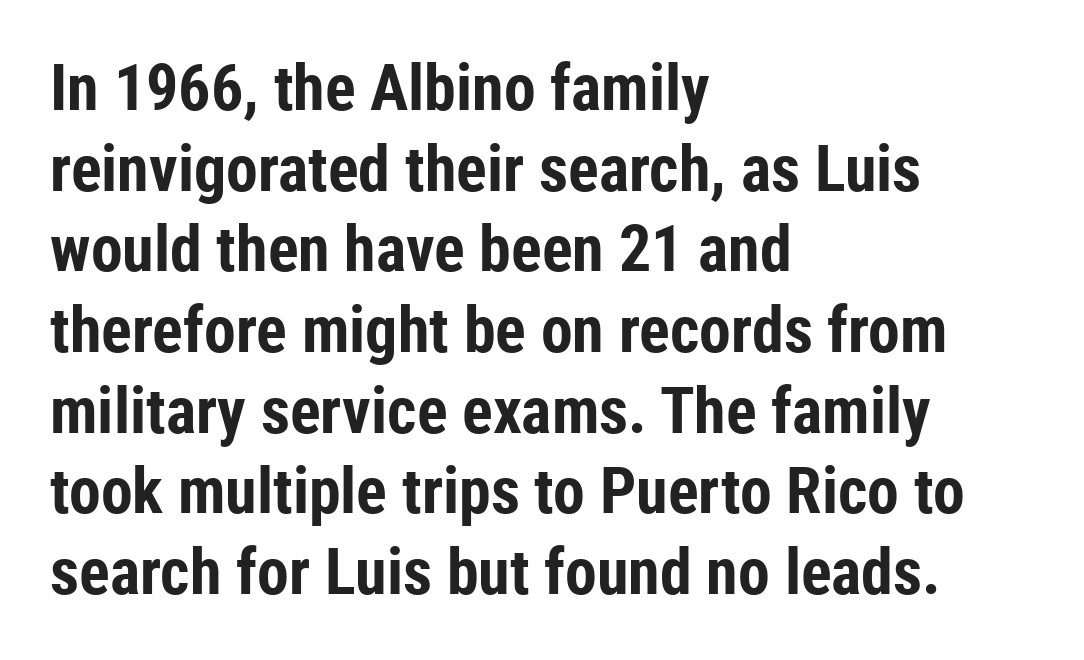
Tracking value appears to be zero — textbook default spacing. Where is the straight margin? On the left. The specimen reads as upright at a glance. The block of text has a typical density, with ordinary space between rows.
